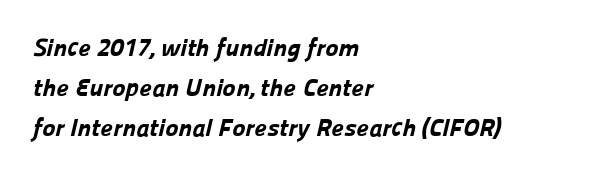
How would I describe the line gaps? Plain and ordinary. Set as a true bold cut, around the 700 mark. You could call the tracking neutral — neither tight nor loose. This sample is left-justified, so line endings fall wherever the words run out.
